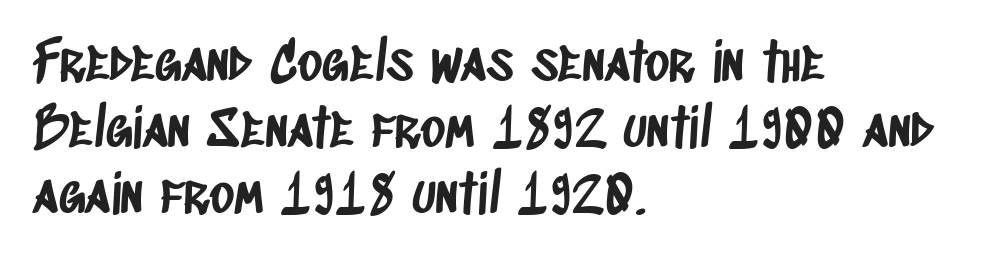
Q: Is the typeface a serif or a sans-serif typeface? A: Sans-serif.
Q: Is the text underlined? A: No.
Q: How is the paragraph aligned? A: Left-aligned.
Q: Is the spacing between letters normal or unusually wide? A: Normal.
Q: Is the spacing between lines tight, normal or loose? A: Normal.
Q: Width (condensed, normal, or wide)? A: Condensed.
Q: Stroke contrast? A: Low.
Q: x-height? A: Large.
Q: Monospaced? A: No.
